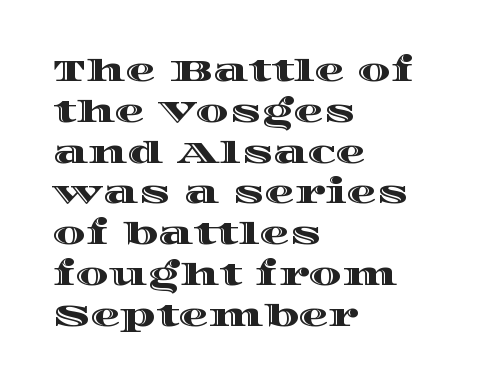
The image shows 30 px wide type, upright; set left-aligned, normal line spacing (1.36x), normal letter spacing, not underlined; a large x-height.
